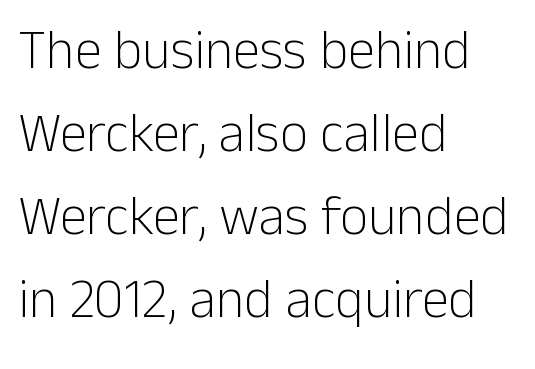
Between one letter and the next there's only the usual sliver of space. Think of a printed novel: that variable character pitch is what you see here. This sample keeps an unexceptional amount of space between lines. Regarding serifs, this sample does without them. These lines are set flush left with a ragged right edge. Descender tails drop into unmarked territory.
